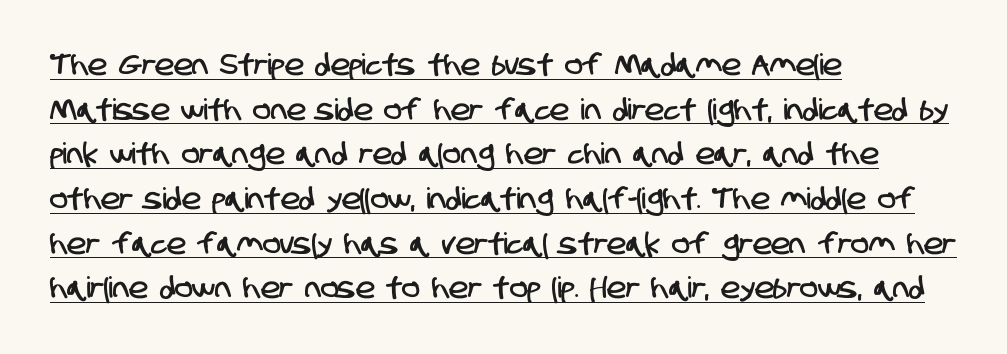
Casual observation: everything's shoved over to the left. Horizontal bands of white between lines are of average thickness. Regarding serifs, this sample does without them. You could not count columns in this text — the font is proportionally spaced. Looks like someone drew a line under every word here.
